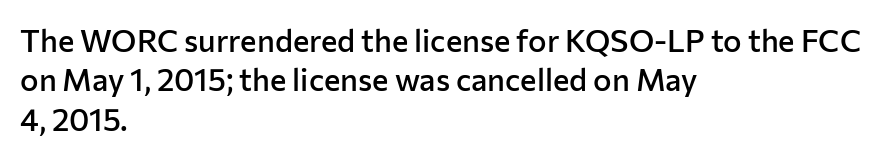
{"serif": "no", "italic": "no", "bold": "semi", "weight": "semibold", "width": "normal", "stroke_contrast": "low", "x_height": "medium", "monospaced": "no", "underline": "no", "align": "left", "line_spacing": "normal", "line_spacing_ratio": 1.27, "letter_spacing": "normal", "letter_spacing_em": 0.0, "glyph_px": 31}
